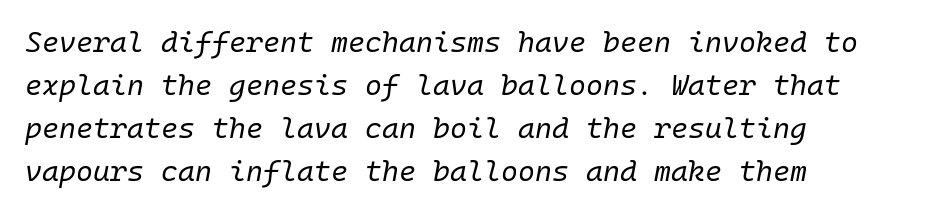
Successive baselines arrive at the customary interval. Unmarked baselines from the first word to the last. Typeset ragged right — the left edge is the straight one. Observe the lean: these are italic letterforms. The strokes are not fattened; the text isn't bold. The letters march in equal steps, a hallmark of fixed-pitch type.
